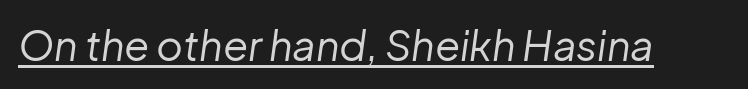
Italic? Definitely — the glyphs are oblique. The face used here is proportionally spaced, like ordinary book or web type. This is not heavy type; no bold has been used. Letter spacing: default. The passage shown is underscored from start to finish.
